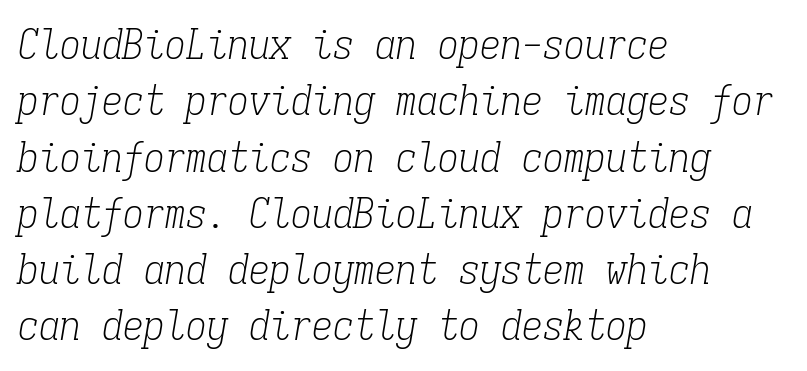
{"serif": "yes", "italic": "yes", "lean": "right", "slant_degrees": 9, "bold": "no", "weight": "light", "width": "condensed", "stroke_contrast": "low", "x_height": "medium", "monospaced": "yes", "underline": "no", "align": "left", "line_spacing": "normal", "line_spacing_ratio": 1.34, "letter_spacing": "normal", "letter_spacing_em": 0.0, "glyph_px": 42}
